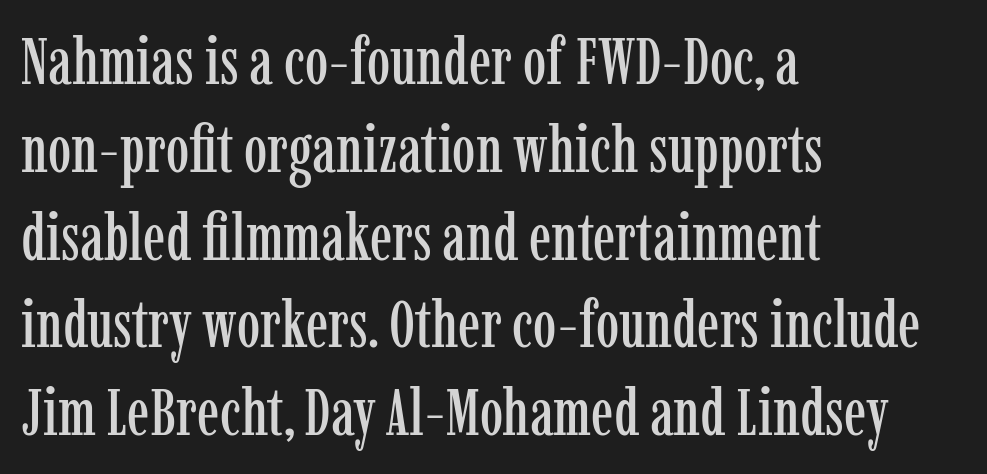
{"serif": "yes", "italic": "no", "width": "condensed", "stroke_contrast": "low", "x_height": "medium", "monospaced": "no", "underline": "no", "align": "left", "line_spacing": "normal", "line_spacing_ratio": 1.33, "letter_spacing": "normal", "letter_spacing_em": 0.0, "glyph_px": 66}
